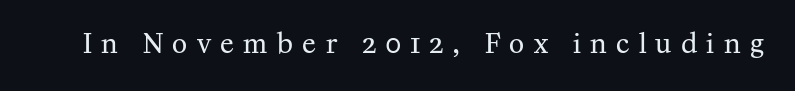
A bare baseline throughout the passage. Counters stay open thanks to moderate or lighter strokes. The letters stand upright; this is a roman face. The letters are spread apart with noticeably loose tracking.
